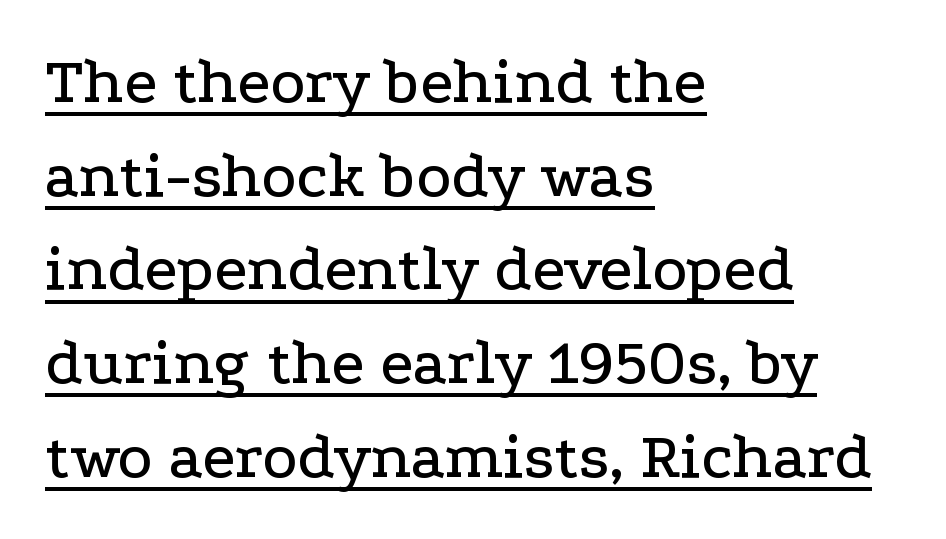
{"serif": "yes", "italic": "no", "width": "wide", "stroke_contrast": "low", "x_height": "medium", "monospaced": "no", "underline": "yes", "align": "left", "line_spacing": "normal", "line_spacing_ratio": 1.42, "letter_spacing": "normal", "letter_spacing_em": 0.0, "glyph_px": 66}
